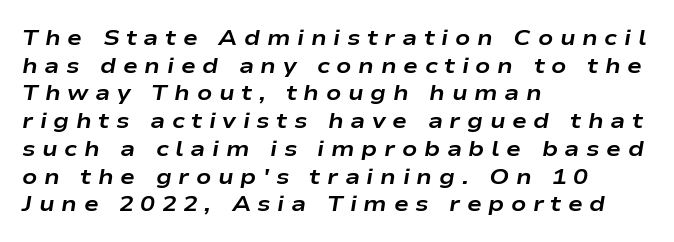
Q: Is the text bold? A: Yes.
Q: Is the text italic (slanted)? A: Yes, it leans right by about 9 degrees.
Q: Is the text underlined? A: No.
Q: How is the paragraph aligned? A: Left-aligned.
Q: Is the spacing between letters normal or unusually wide? A: Unusually wide.
Q: Is the spacing between lines tight, normal or loose? A: Normal.
